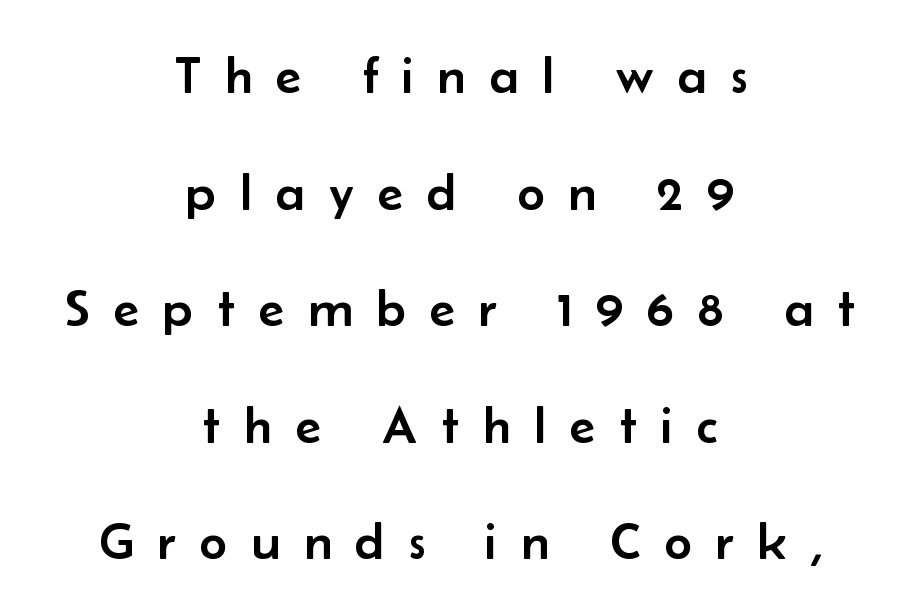
The line texture is sparse and dotted thanks to wide tracking. Characters remain perfectly vertical along every line. Visually the block forms a symmetrical silhouette, jagged on both flanks. Plain, unruled lines of type.
